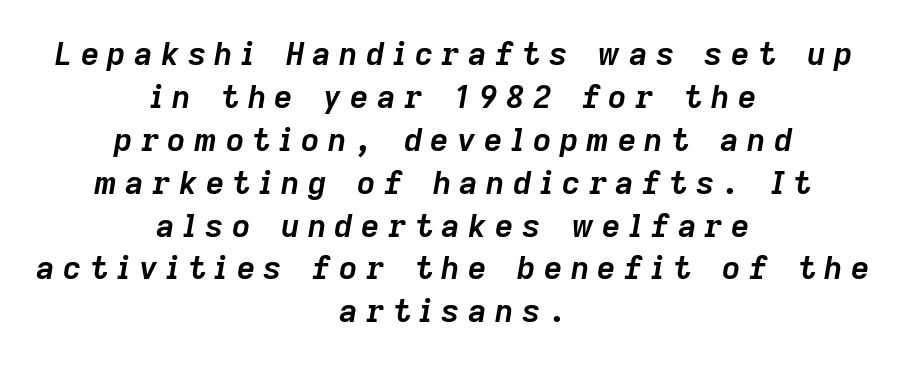
{"italic": "yes", "lean": "right", "slant_degrees": 9, "bold": "yes", "weight": "semibold", "width": "normal", "stroke_contrast": "low", "x_height": "medium", "monospaced": "no", "underline": "no", "align": "center", "line_spacing": "normal", "line_spacing_ratio": 1.34, "letter_spacing": "wide", "letter_spacing_em": 0.26, "glyph_px": 32}
